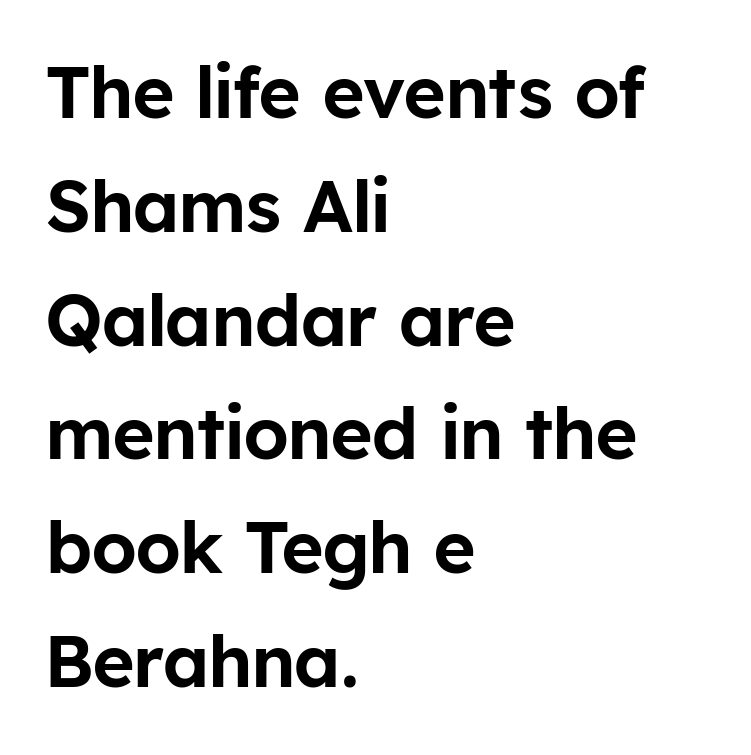
{"serif": "no", "italic": "no", "width": "normal", "stroke_contrast": "low", "x_height": "medium", "monospaced": "no", "underline": "no", "align": "left", "line_spacing": "normal", "line_spacing_ratio": 1.58, "letter_spacing": "normal", "letter_spacing_em": 0.0, "glyph_px": 72}
